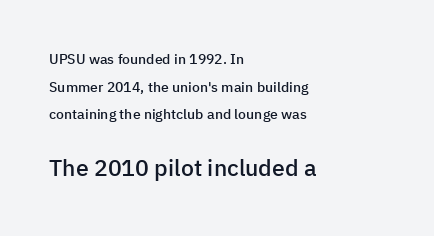
{"italic": "no", "bold": "semi", "underline": "no", "align": "left", "line_spacing": "loose", "line_spacing_ratio": 1.98, "letter_spacing": "normal", "letter_spacing_em": 0.0, "larger_block": "second", "size_ratio": 1.64, "glyph_px": 23}
